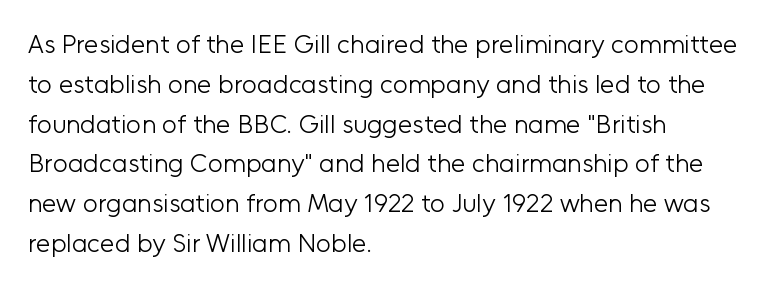
{"italic": "no", "bold": "no", "underline": "no", "align": "left", "line_spacing": "normal", "line_spacing_ratio": 1.53, "letter_spacing": "normal", "letter_spacing_em": 0.0, "glyph_px": 26}
